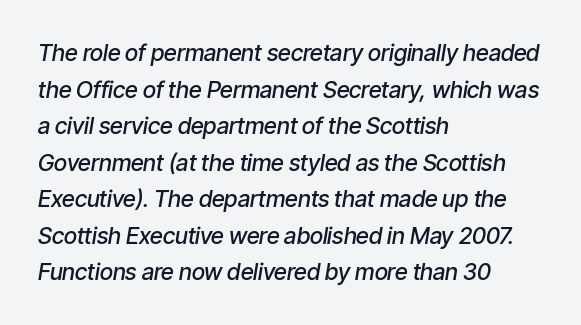
The image shows 23 px text type, italic (leaning right); set left-aligned, normal line spacing (1.59x), normal letter spacing, not underlined.
